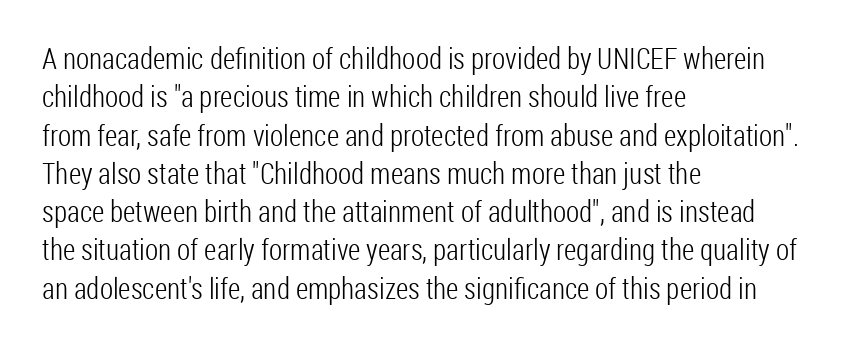
{"serif": "no", "italic": "no", "bold": "no", "weight": "light", "width": "condensed", "stroke_contrast": "low", "x_height": "medium", "monospaced": "no", "underline": "no", "align": "left", "line_spacing": "normal", "line_spacing_ratio": 1.32, "letter_spacing": "normal", "letter_spacing_em": 0.0, "glyph_px": 29}
